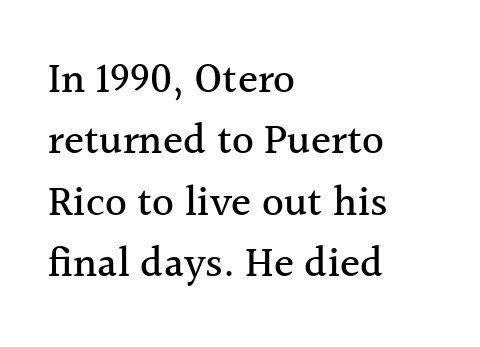
{"serif": "yes", "italic": "no", "width": "normal", "x_height": "medium", "monospaced": "no", "underline": "no", "align": "left", "line_spacing": "normal", "line_spacing_ratio": 1.46, "letter_spacing": "normal", "letter_spacing_em": 0.0, "glyph_px": 42}
